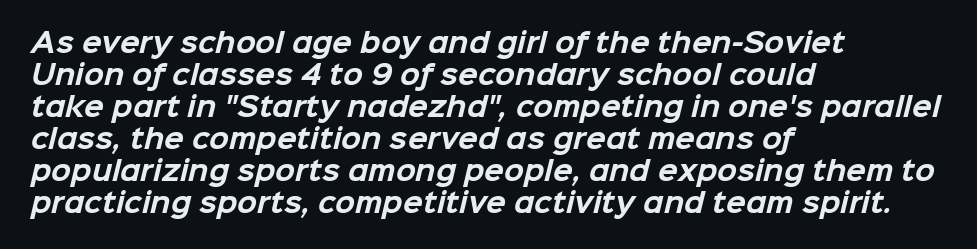
The space beneath each line is pristine and unruled. The compositor pushed each line to the left boundary. No extra tracking has been applied to these lines. Heavy, bold letterforms.
